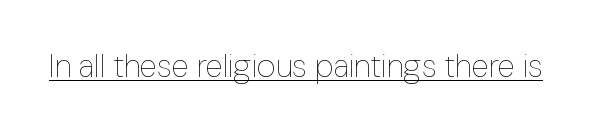
The image shows 32 px thin, condensed type, upright; set normal letter spacing, underlined; low stroke contrast and a medium x-height.
